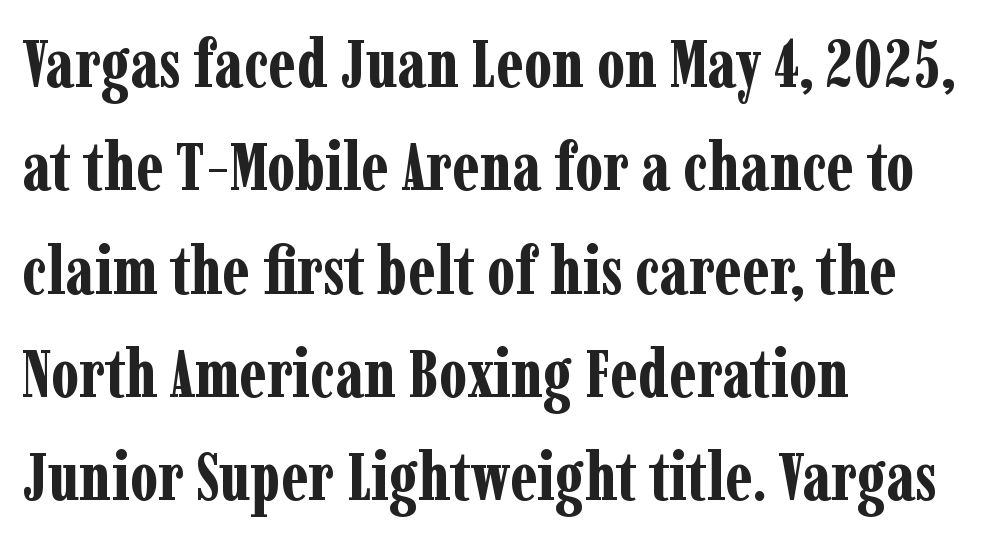
{"serif": "yes", "italic": "no", "bold": "yes", "weight": "bold", "width": "condensed", "stroke_contrast": "low", "x_height": "medium", "monospaced": "no", "underline": "no", "align": "left", "line_spacing": "normal", "line_spacing_ratio": 1.52, "letter_spacing": "normal", "letter_spacing_em": 0.0, "glyph_px": 68}
